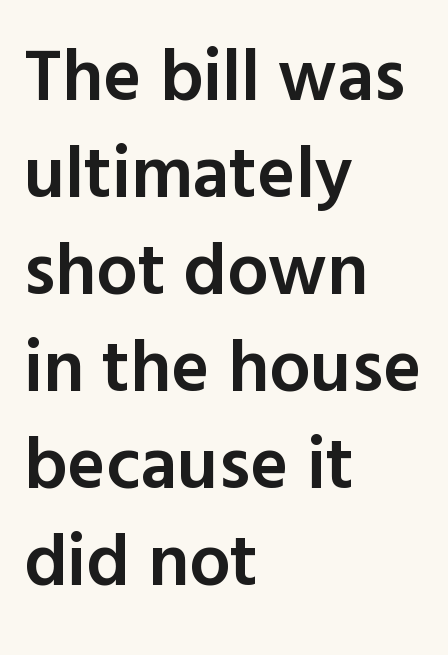
The text was rendered using a sans face with plain stroke endings. Leading matches the norm, producing a regular column. Strokes here are thickened, but only to semibold level. These lines keep a tight, regular rhythm from letter to letter. The font's upright variant was chosen for this text. Is this a fixed-width face? No — the glyphs have proportional, varying widths.
